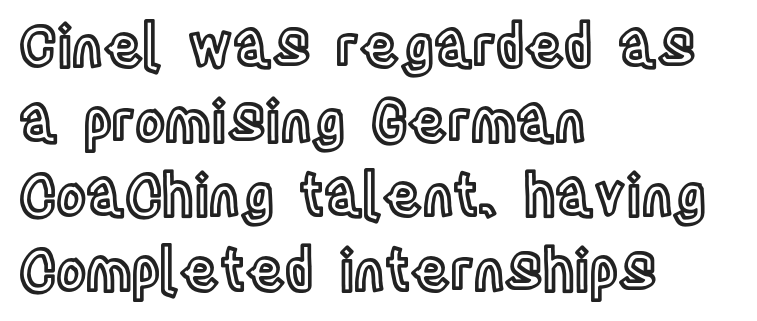
The image shows 57 px condensed type, upright; set left-aligned, normal line spacing (1.31x), normal letter spacing, not underlined; a large x-height.
